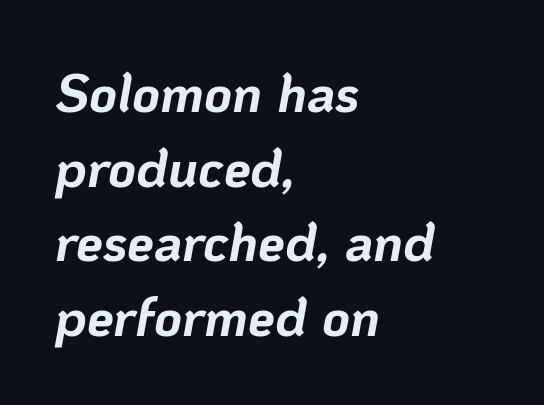
Q: Is the text bold? A: Yes.
Q: Is the text italic (slanted)? A: Yes, it leans right by about 10 degrees.
Q: Is the text underlined? A: No.
Q: How is the paragraph aligned? A: Left-aligned.
Q: Is the spacing between letters normal or unusually wide? A: Normal.
Q: Is the spacing between lines tight, normal or loose? A: Normal.
Q: Width (condensed, normal, or wide)? A: Normal.
Q: Stroke contrast? A: Low.
Q: x-height? A: Medium.
Q: Monospaced? A: No.
